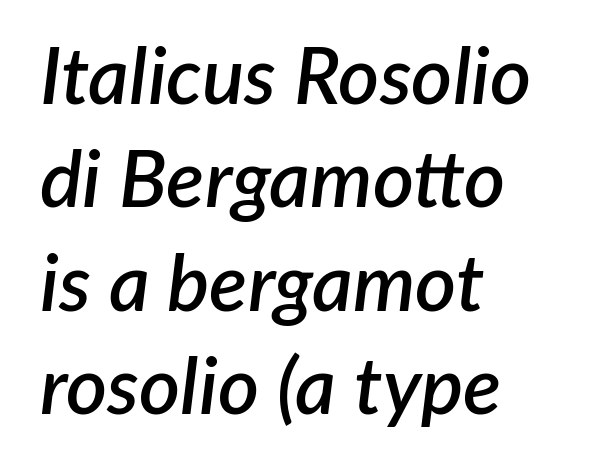
Any mark beneath the type? The region is blank. Every row of glyphs begins at an identical x-position on the left. Character widths vary here, with narrow letters taking less room than wide ones. In terms of leading, this rendering sits right in the middle. The passage shown is semibold, sitting just below true bold.
